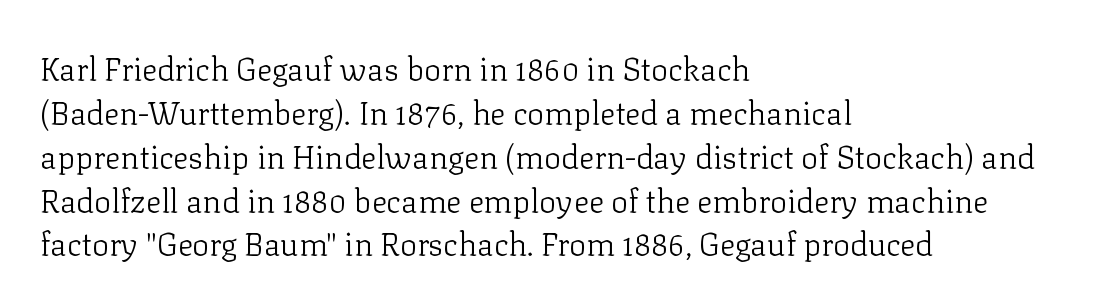
Q: Is the text bold? A: No.
Q: Is the text italic (slanted)? A: No, it is upright.
Q: Is the typeface a serif or a sans-serif typeface? A: Serif.
Q: Is the text underlined? A: No.
Q: How is the paragraph aligned? A: Left-aligned.
Q: Is the spacing between letters normal or unusually wide? A: Normal.
Q: Is the spacing between lines tight, normal or loose? A: Normal.
Q: Width (condensed, normal, or wide)? A: Normal.
Q: Stroke contrast? A: Low.
Q: x-height? A: Medium.
Q: Monospaced? A: No.
